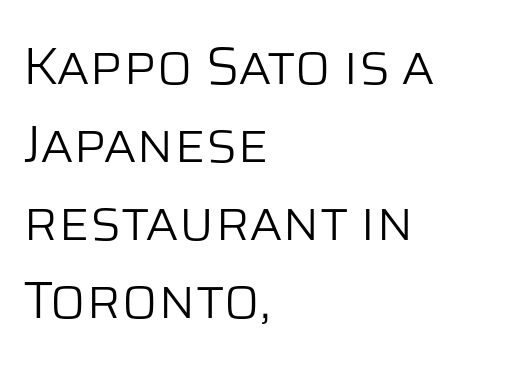
The image shows 53 px light sans-serif type, upright; set left-aligned, normal line spacing (1.47x), normal letter spacing, not underlined; low stroke contrast and a large x-height.
